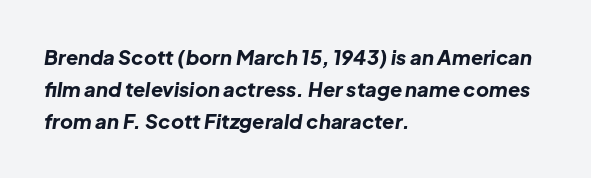
{"italic": "yes", "lean": "right", "slant_degrees": 8, "bold": "yes", "underline": "no", "align": "left", "line_spacing": "normal", "line_spacing_ratio": 1.6, "letter_spacing": "normal", "letter_spacing_em": 0.0, "glyph_px": 20}
